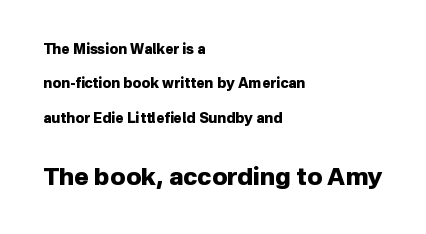
The image shows 24 px bold type, upright; set left-aligned, loose line spacing (2.46x), normal letter spacing, not underlined; the second (bottom) block is 1.71x larger.
